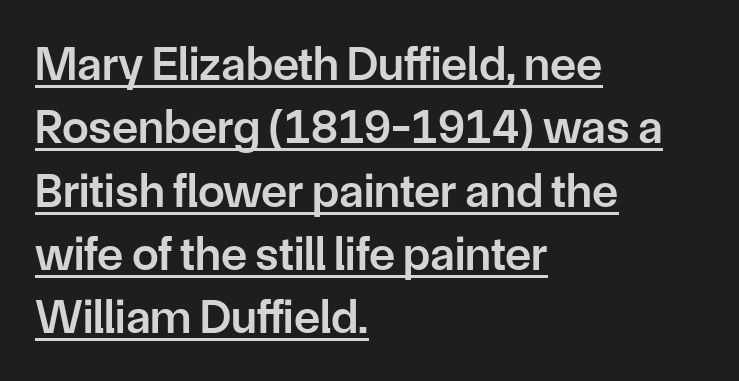
Quick note: not italic, upright. The rows are spaced the way most documents space them. The characters look somewhat weighty, a semibold short of true bold. Notice how the passage keeps a crisp vertical edge on the left only.
